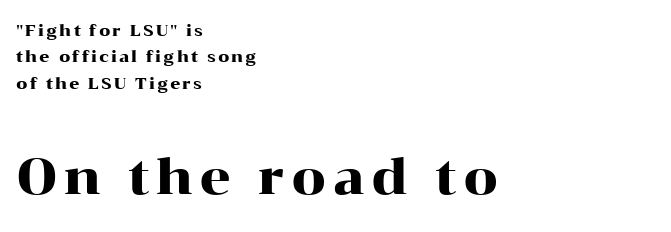
{"serif": "yes", "italic": "no", "width": "wide", "stroke_contrast": "high", "x_height": "medium", "monospaced": "no", "underline": "no", "align": "left", "line_spacing": "normal", "line_spacing_ratio": 1.65, "larger_block": "second", "size_ratio": 3.06, "glyph_px": 49}
